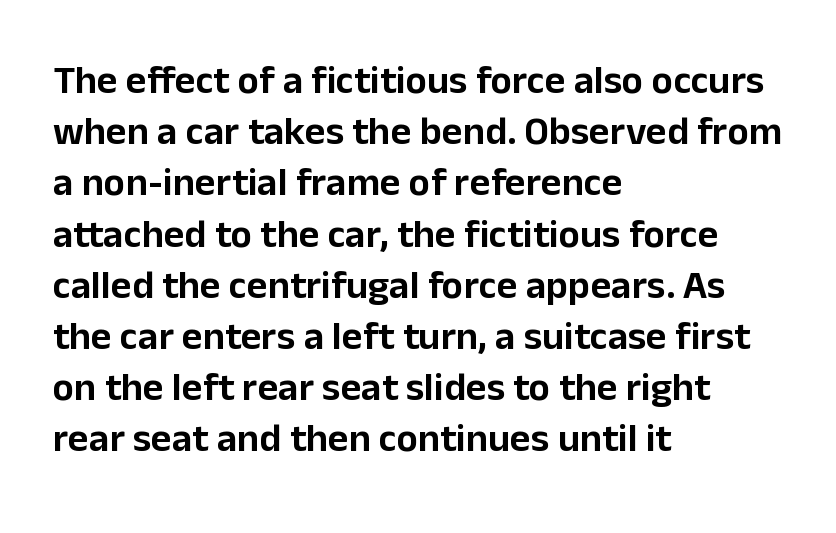
{"serif": "no", "italic": "no", "width": "normal", "stroke_contrast": "low", "x_height": "medium", "monospaced": "no", "underline": "no", "align": "left", "line_spacing": "normal", "line_spacing_ratio": 1.28, "letter_spacing": "normal", "letter_spacing_em": 0.0, "glyph_px": 40}
